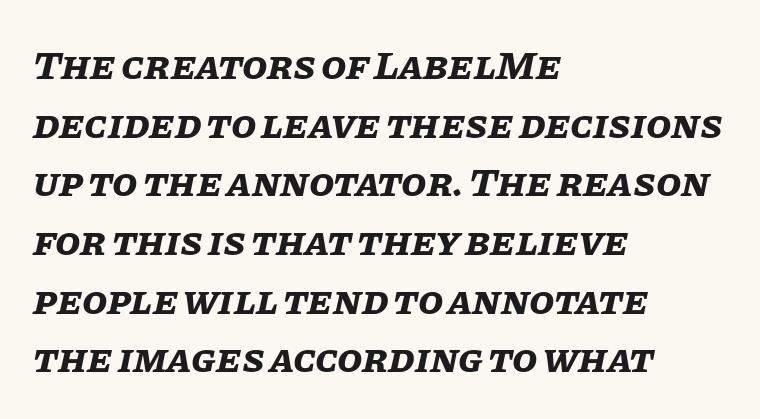
Is the letter spacing exaggerated? No — it looks like the ordinary default. Does the lettering tilt? It does — this is italic. The strokes are fattened all the way to bold. The glyphs are unaccompanied by any horizontal stroke below them.
